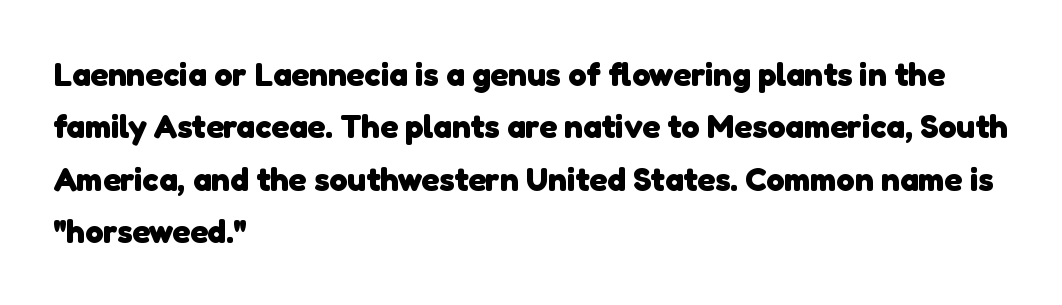
{"serif": "no", "bold": "yes", "weight": "heavy", "width": "normal", "stroke_contrast": "low", "x_height": "medium", "monospaced": "no", "underline": "no", "align": "left", "line_spacing": "normal", "line_spacing_ratio": 1.59, "letter_spacing": "normal", "letter_spacing_em": 0.0, "glyph_px": 33}
